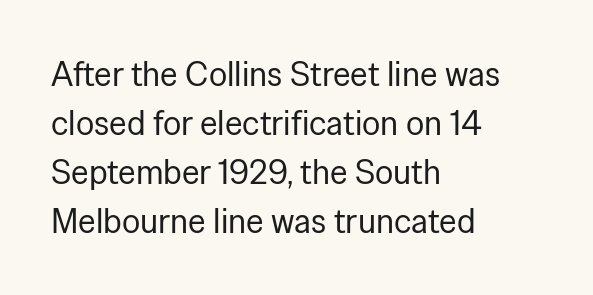
The image shows 34 px regular-weight sans-serif type, upright; set left-aligned, normal line spacing (1.44x), normal letter spacing, not underlined; low stroke contrast and a medium x-height.
